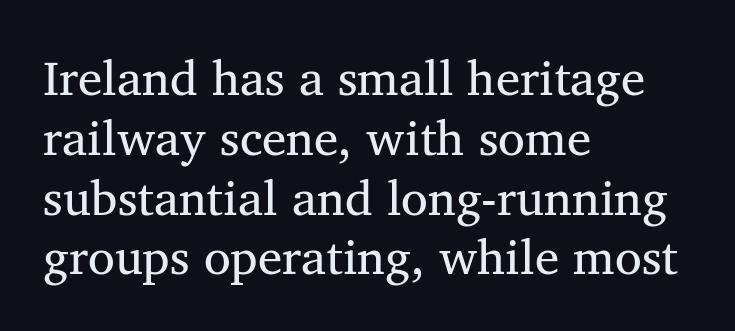
On a weight scale, this lands at 450 or below. The type family on display is of the serif kind. Vertical strokes here are truly vertical. Students, note that the glyphs here touch the page at normal intervals. Varying glyph widths throughout — classic text-font behaviour.
